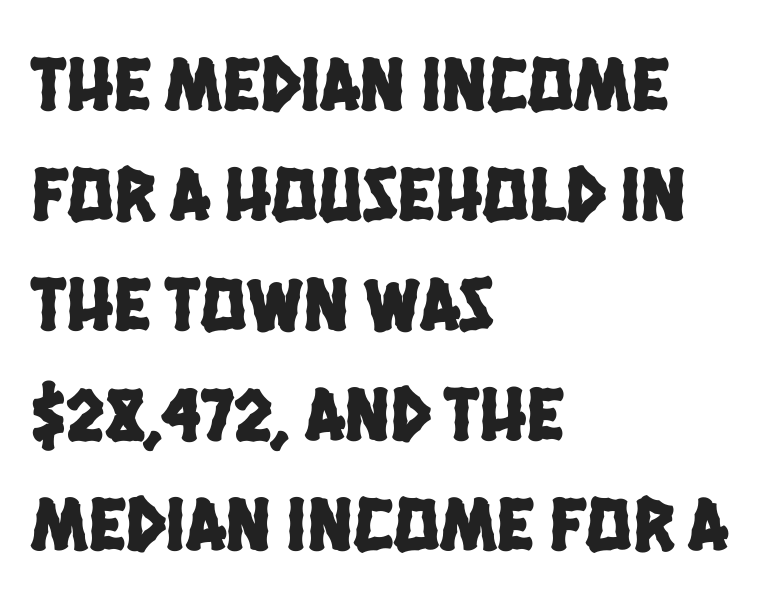
The image shows 77 px condensed sans-serif type; set left-aligned, normal line spacing (1.43x), normal letter spacing, not underlined; low stroke contrast and a large x-height.
